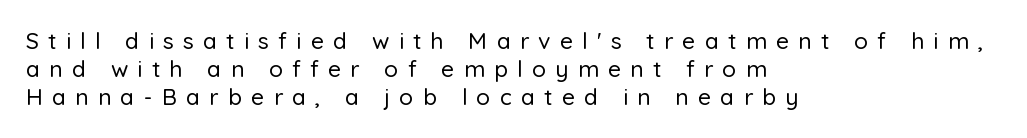
The image shows 23 px text type, upright; set left-aligned, line spacing 1.22x, unusually wide letter spacing (+0.4 em), not underlined.
